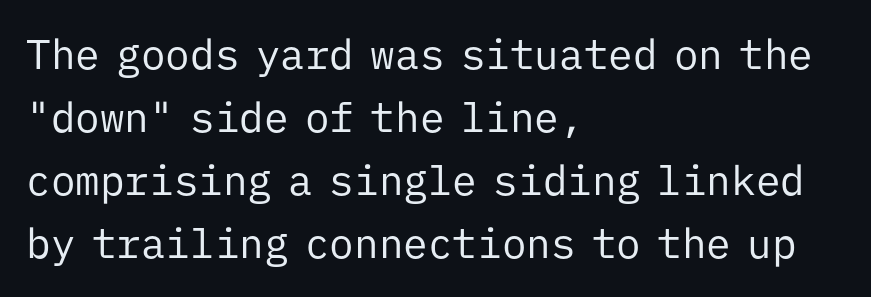
Glyph-to-glyph distance matches everyday printed text. Is this a sans? Yes — the strokes have no serifs. Leading matches the norm, producing a regular column. The face used here is monospaced, like something from a code editor. Casual observation: everything's shoved over to the left.
